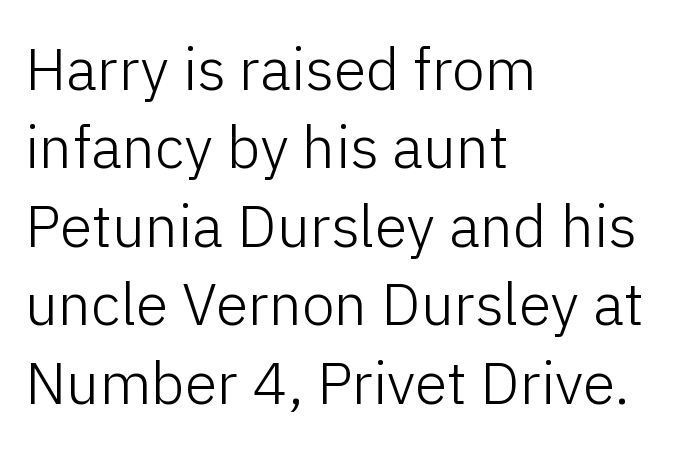
Q: Is the text bold? A: No.
Q: Is the text italic (slanted)? A: No, it is upright.
Q: Is the typeface a serif or a sans-serif typeface? A: Sans-serif.
Q: Is the text underlined? A: No.
Q: How is the paragraph aligned? A: Left-aligned.
Q: Is the spacing between letters normal or unusually wide? A: Normal.
Q: Is the spacing between lines tight, normal or loose? A: Normal.
Q: Width (condensed, normal, or wide)? A: Normal.
Q: Stroke contrast? A: Low.
Q: x-height? A: Medium.
Q: Monospaced? A: No.
